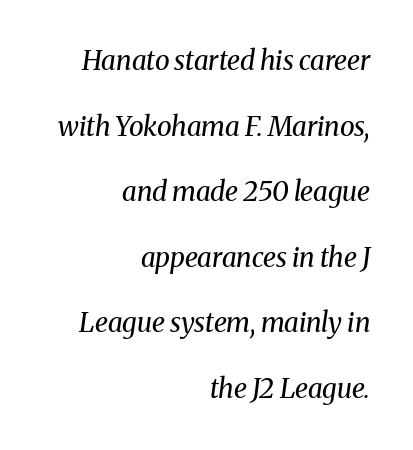
{"italic": "yes", "lean": "right", "slant_degrees": 8, "bold": "no", "underline": "no", "align": "right", "line_spacing": "loose", "line_spacing_ratio": 2.43, "letter_spacing": "normal", "letter_spacing_em": 0.0, "glyph_px": 27}
